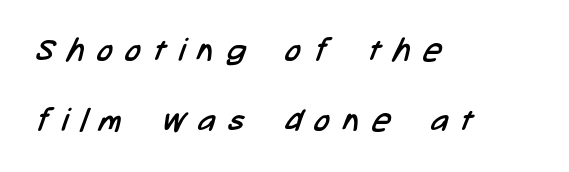
{"serif": "no", "bold": "no", "weight": "regular", "width": "condensed", "stroke_contrast": "low", "x_height": "medium", "monospaced": "no", "underline": "no", "align": "left", "line_spacing": "loose", "line_spacing_ratio": 2.2, "letter_spacing": "wide", "letter_spacing_em": 0.41, "glyph_px": 32}
